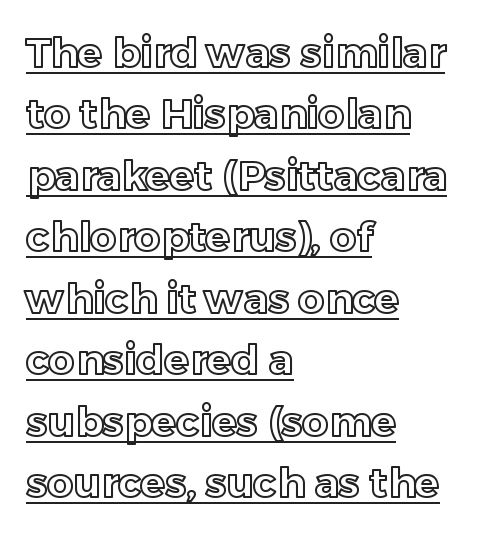
{"italic": "no", "width": "normal", "x_height": "medium", "monospaced": "no", "underline": "yes", "align": "left", "line_spacing": "normal", "line_spacing_ratio": 1.5, "letter_spacing": "normal", "letter_spacing_em": 0.0, "glyph_px": 41}
